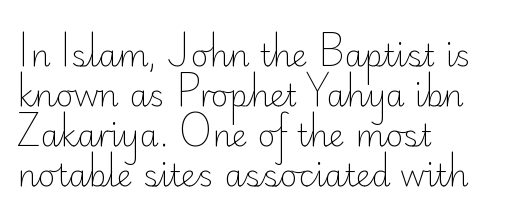
A normal amount of white space separates one row of letters from the next. Descender tails drop into unmarked territory. The typesetter chose a ragged-right arrangement here. You could not count columns in this text — the font is proportionally spaced. This rendering leaves character spacing at its baseline value. The cut favours lightness, reaching ordinary text weight at its darkest.
